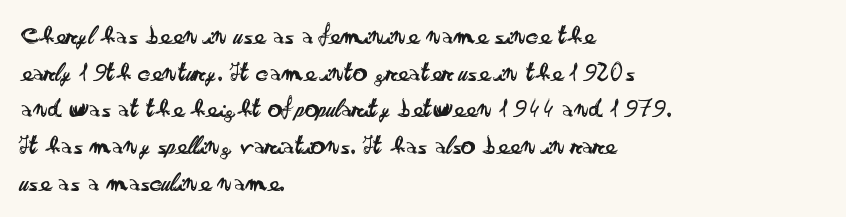
Q: Is the text bold? A: No.
Q: Is the text italic (slanted)? A: No, it is upright.
Q: Is the typeface a serif or a sans-serif typeface? A: Sans-serif.
Q: Is the text underlined? A: No.
Q: How is the paragraph aligned? A: Left-aligned.
Q: Is the spacing between letters normal or unusually wide? A: Normal.
Q: Is the spacing between lines tight, normal or loose? A: Normal.
Q: Width (condensed, normal, or wide)? A: Wide.
Q: Stroke contrast? A: Low.
Q: x-height? A: Small.
Q: Monospaced? A: No.
